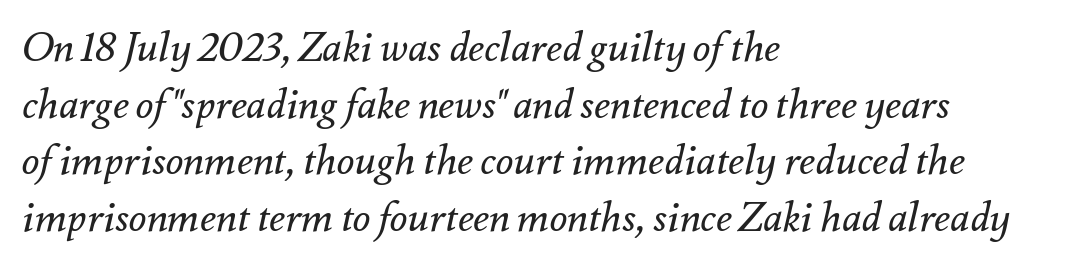
{"italic": "yes", "lean": "right", "slant_degrees": 12, "bold": "no", "weight": "regular", "width": "normal", "stroke_contrast": "medium", "x_height": "small", "monospaced": "no", "underline": "no", "align": "left", "line_spacing": "normal", "line_spacing_ratio": 1.38, "letter_spacing": "normal", "letter_spacing_em": 0.0, "glyph_px": 41}
